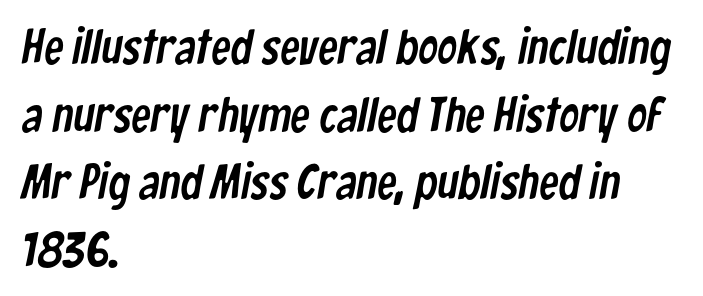
{"serif": "no", "width": "condensed", "stroke_contrast": "low", "x_height": "medium", "monospaced": "no", "underline": "no", "align": "left", "line_spacing": "normal", "line_spacing_ratio": 1.38, "letter_spacing": "normal", "letter_spacing_em": 0.0, "glyph_px": 49}
